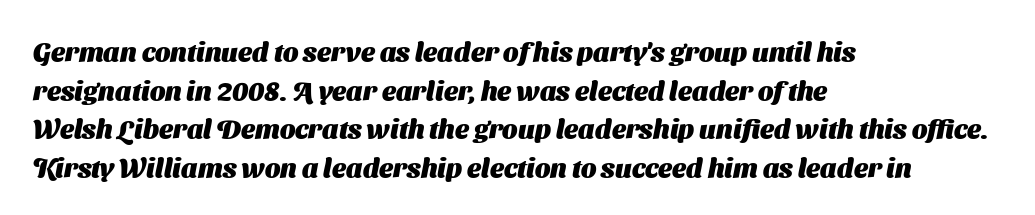
Evenly set lines give the paragraph a standard silhouette. Notice how thick the strokes are: this is what a full bold looks like. Where is the straight margin? On the left. The horizontal fit of the characters is conventional and even.
